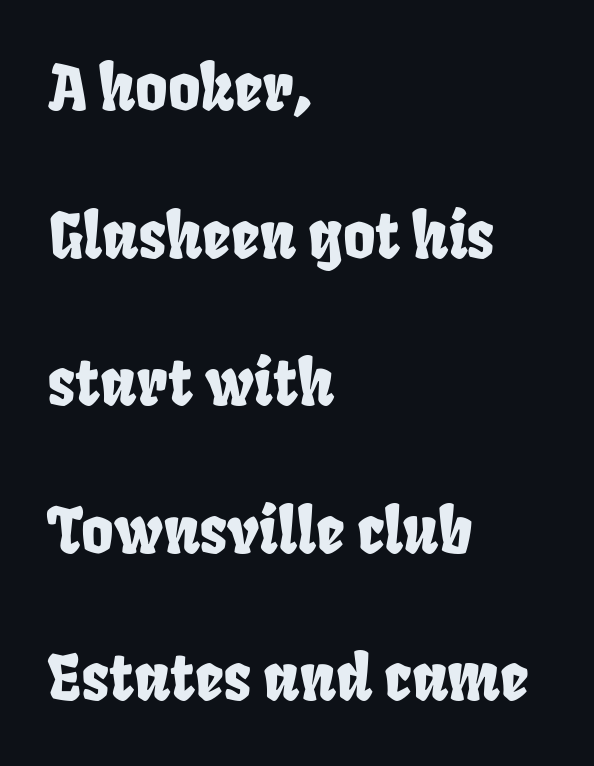
The glyphs are unaccompanied by any horizontal stroke below them. Type style note: lacks serifs. Visually the block forms a straight wall on the left and a jagged coastline on the right. You could call the tracking neutral — neither tight nor loose. Do the characters align in a grid? No, the font is proportional. If you measured baseline to baseline, you'd find a long distance.
